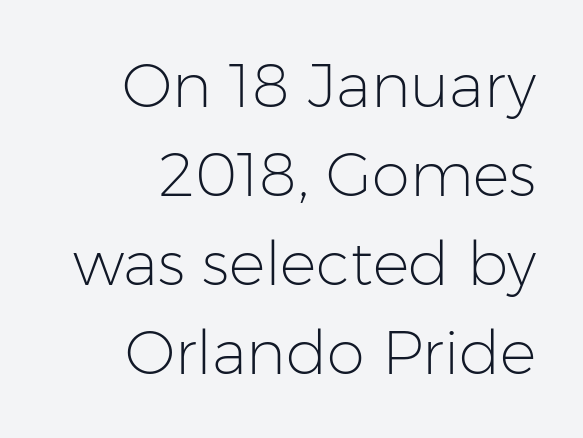
{"serif": "no", "italic": "no", "bold": "no", "weight": "light", "width": "normal", "stroke_contrast": "low", "x_height": "medium", "monospaced": "no", "underline": "no", "align": "right", "line_spacing": "normal", "line_spacing_ratio": 1.46, "letter_spacing": "normal", "letter_spacing_em": 0.0, "glyph_px": 61}
